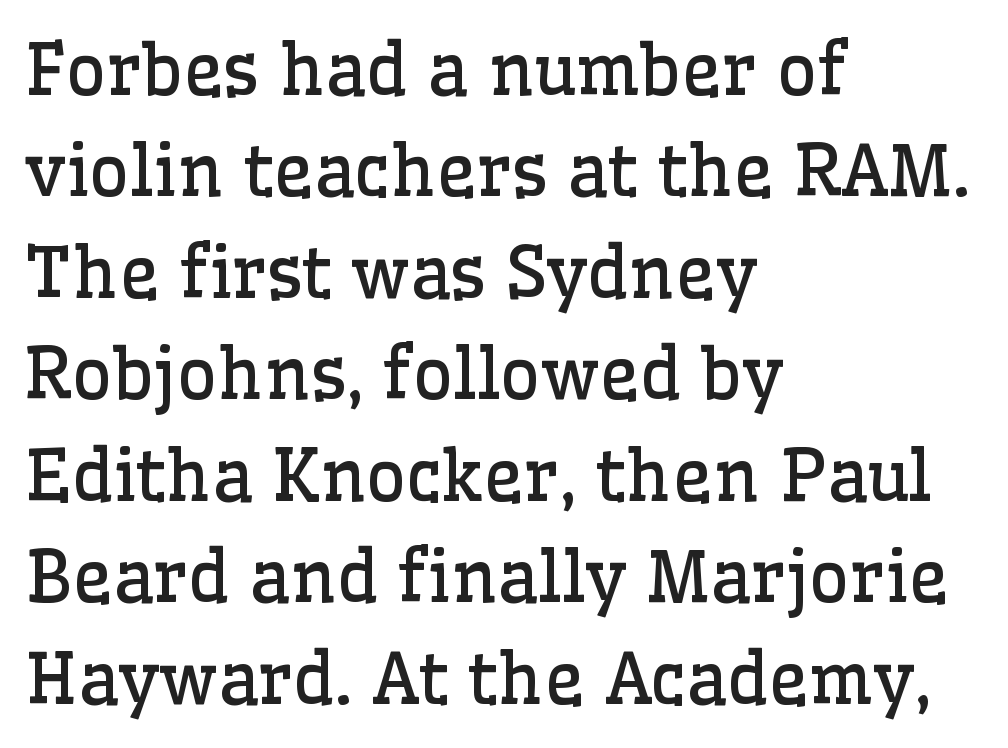
Default kerning and tracking; the words read as compact shapes. The area under the type is left untouched. A normal amount of white space separates one row of letters from the next. You could not count columns in this text — the font is proportionally spaced. On a weight scale, this lands at 450 or below. Does the type have serifs? Yes, each stem ends in a small foot.
